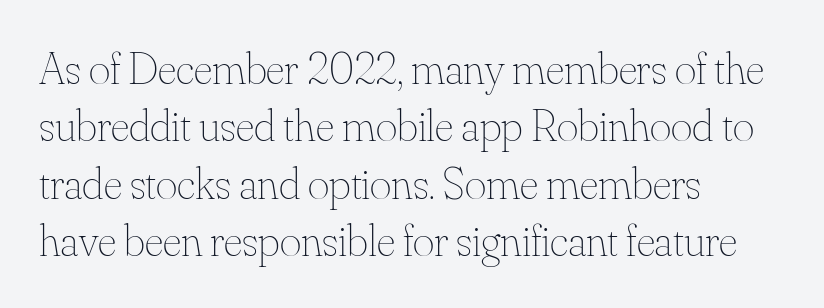
Q: Is the text bold? A: No.
Q: Is the text italic (slanted)? A: No, it is upright.
Q: Is the text underlined? A: No.
Q: How is the paragraph aligned? A: Left-aligned.
Q: Is the spacing between letters normal or unusually wide? A: Normal.
Q: Is the spacing between lines tight, normal or loose? A: Normal.
Q: Width (condensed, normal, or wide)? A: Normal.
Q: Stroke contrast? A: Medium.
Q: x-height? A: Small.
Q: Monospaced? A: No.
